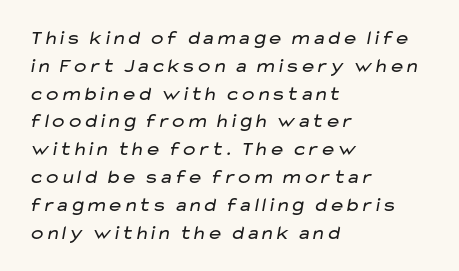
The image shows 20 px text type; set left-aligned, normal line spacing (1.39x), normal letter spacing, not underlined.
